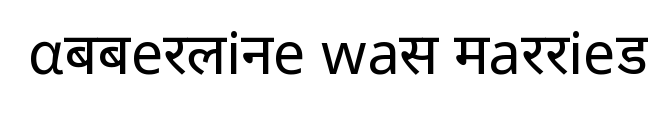
Compared with a typical body face, this is equally light or lighter still. Each letter keeps its own natural width here, so spacing adapts to shape. A typesetter would mark this as roman, not italic. I'd call this a sans setting — the letters go barefoot. Honestly, the letter spacing is just normal — you wouldn't notice it.
